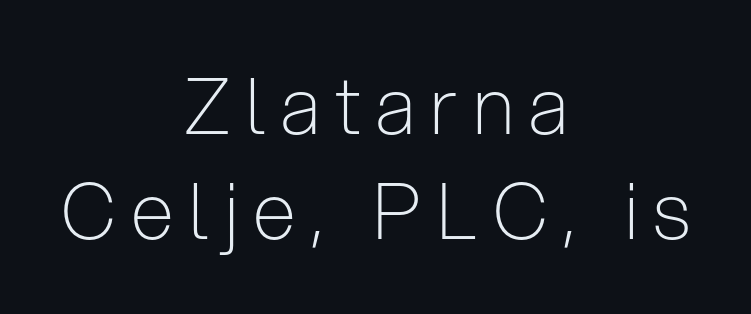
Q: Is the text bold? A: No.
Q: Is the text italic (slanted)? A: No, it is upright.
Q: Is the typeface a serif or a sans-serif typeface? A: Sans-serif.
Q: Is the text underlined? A: No.
Q: How is the paragraph aligned? A: Centered.
Q: Is the spacing between letters normal or unusually wide? A: Unusually wide.
Q: Is the spacing between lines tight, normal or loose? A: Normal.
Q: Width (condensed, normal, or wide)? A: Condensed.
Q: Stroke contrast? A: Low.
Q: x-height? A: Medium.
Q: Monospaced? A: No.
